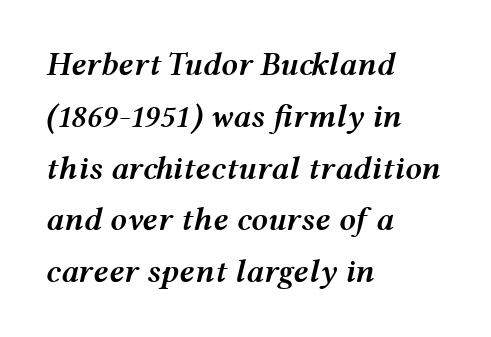
Q: Is the text bold? A: Semi-bold.
Q: Is the text italic (slanted)? A: Yes, it leans right by about 12 degrees.
Q: Is the text underlined? A: No.
Q: How is the paragraph aligned? A: Left-aligned.
Q: Is the spacing between letters normal or unusually wide? A: Normal.
Q: Is the spacing between lines tight, normal or loose? A: Normal.
Q: Width (condensed, normal, or wide)? A: Wide.
Q: Stroke contrast? A: Medium.
Q: x-height? A: Medium.
Q: Monospaced? A: No.
